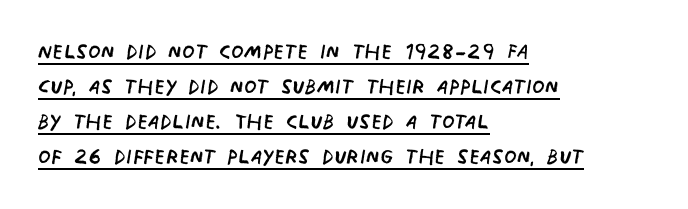
The image shows 29 px regular-weight, condensed sans-serif type; set left-aligned, line spacing 1.21x, normal letter spacing, underlined; low stroke contrast and a large x-height.
